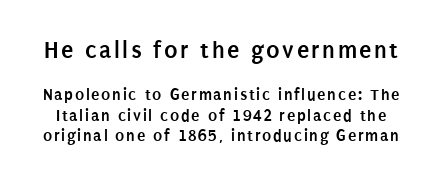
Two sizes are in play, and the larger belongs to the first block. Posture: vertical. Caption: bold face, heavy strokes. Honestly, there is no underline to notice here at all.
